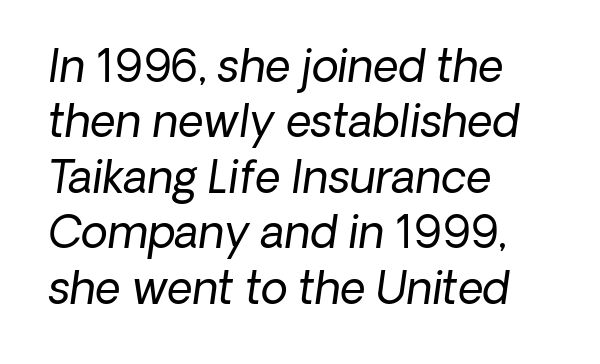
The passage shown is not underscored anywhere. Each letter keeps its own natural width here, so spacing adapts to shape. Weight: not bold — regular or lighter. Leading: standard.
